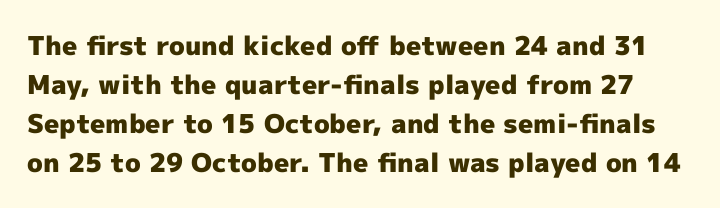
The image shows 26 px bold type, upright; set normal line spacing (1.5x), normal letter spacing, not underlined.
